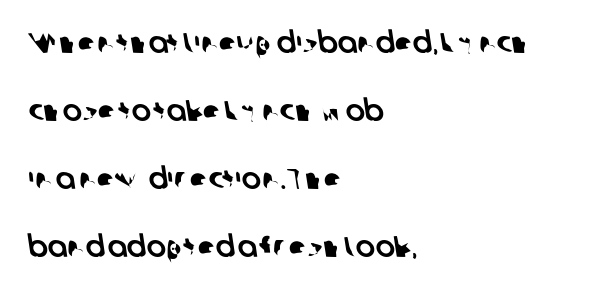
The image shows 29 px sans-serif type; set left-aligned, loose line spacing (2.35x), normal letter spacing, not underlined; low stroke contrast and a medium x-height.
